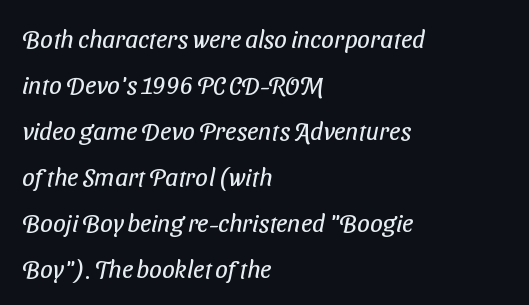
{"bold": "no", "underline": "no", "align": "left", "line_spacing_ratio": 1.84, "letter_spacing": "normal", "letter_spacing_em": 0.0, "glyph_px": 25}
